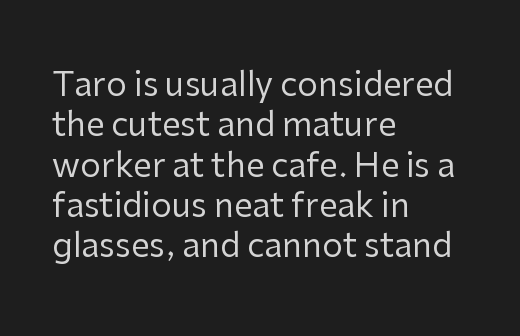
{"serif": "no", "italic": "no", "bold": "no", "weight": "regular", "width": "normal", "stroke_contrast": "low", "x_height": "medium", "monospaced": "no", "underline": "no", "align": "left", "line_spacing_ratio": 1.22, "letter_spacing": "normal", "letter_spacing_em": 0.0, "glyph_px": 33}
